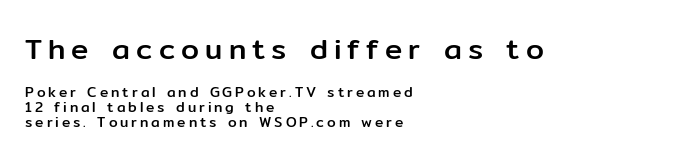
{"serif": "no", "italic": "no", "width": "normal", "stroke_contrast": "low", "x_height": "medium", "monospaced": "no", "underline": "no", "align": "left", "line_spacing": "tight", "line_spacing_ratio": 1.08, "letter_spacing": "wide", "letter_spacing_em": 0.21, "larger_block": "first", "size_ratio": 2.07, "glyph_px": 29}
